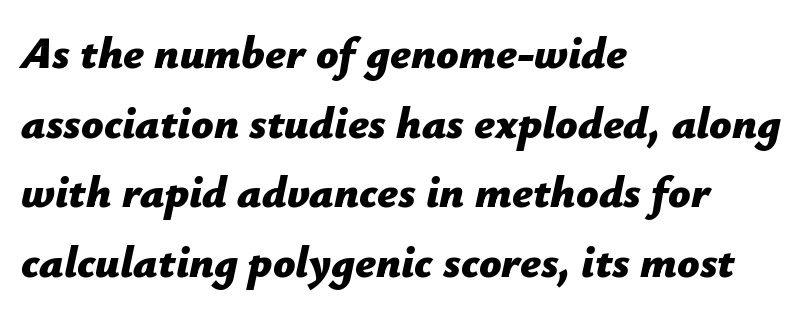
{"italic": "yes", "lean": "right", "slant_degrees": 12, "bold": "yes", "weight": "bold", "width": "normal", "stroke_contrast": "low", "x_height": "medium", "monospaced": "no", "underline": "no", "align": "left", "line_spacing": "normal", "line_spacing_ratio": 1.58, "letter_spacing": "normal", "letter_spacing_em": 0.0, "glyph_px": 44}
